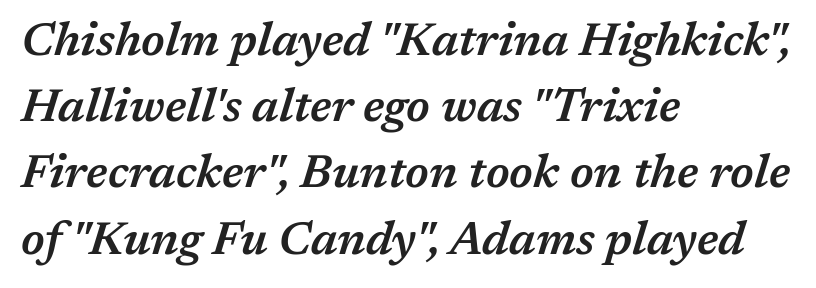
Q: Is the text bold? A: Semi-bold.
Q: Is the text italic (slanted)? A: Yes, it leans right by about 17 degrees.
Q: Is the text underlined? A: No.
Q: How is the paragraph aligned? A: Left-aligned.
Q: Is the spacing between letters normal or unusually wide? A: Normal.
Q: Is the spacing between lines tight, normal or loose? A: Normal.
Q: Width (condensed, normal, or wide)? A: Normal.
Q: Stroke contrast? A: Medium.
Q: x-height? A: Medium.
Q: Monospaced? A: No.
